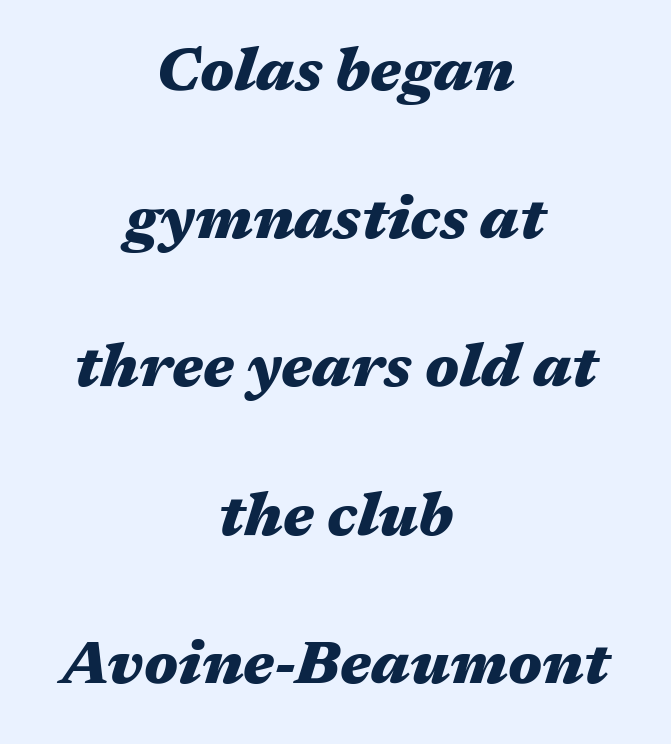
Q: Is the text bold? A: Yes.
Q: Is the text italic (slanted)? A: Yes, it leans right by about 17 degrees.
Q: Is the text underlined? A: No.
Q: How is the paragraph aligned? A: Centered.
Q: Is the spacing between letters normal or unusually wide? A: Normal.
Q: Is the spacing between lines tight, normal or loose? A: Loose.
Q: Width (condensed, normal, or wide)? A: Wide.
Q: Stroke contrast? A: Medium.
Q: x-height? A: Medium.
Q: Monospaced? A: No.
